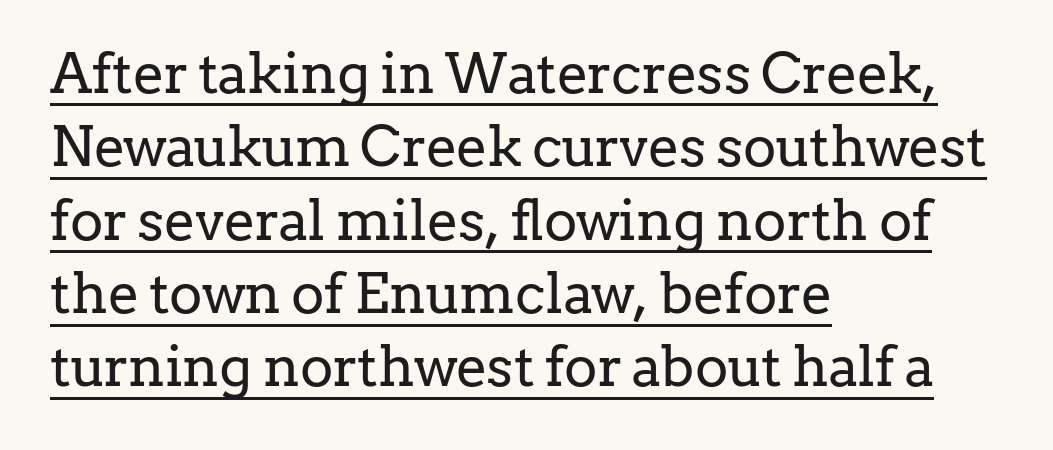
Which margin do the lines hug? The left one — the right edge is uneven. This sample has the flowing, uneven cadence of proportional lettering. The strokes are not fattened; the text isn't bold. The block of text has a typical density, with ordinary space between rows. You can tell from the footed stems that serif type was used.
